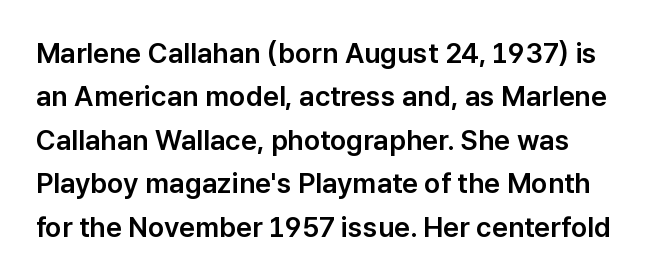
This sample uses plain, unmodified letter spacing. This sample keeps an unexceptional amount of space between lines. Posture: straight, roman, zero tilt. Serifs: no, the terminals of the letterforms are clean. Honestly, there is no underline to notice here at all.
